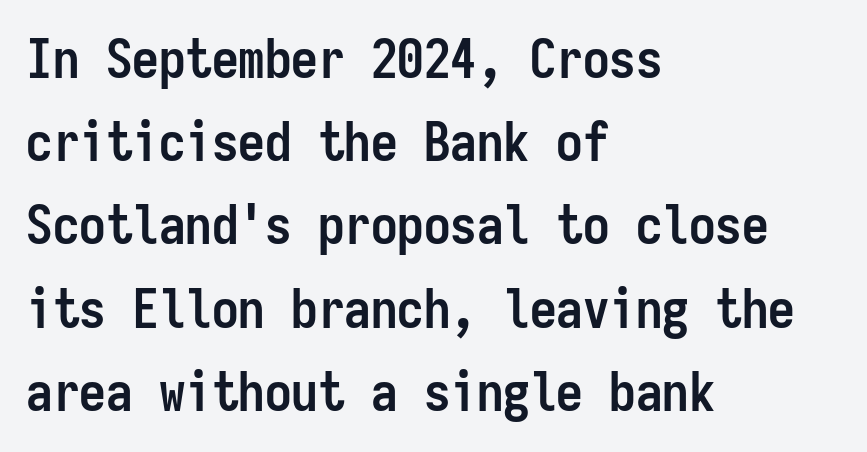
The image shows 53 px semibold, condensed sans-serif type, upright, monospaced; set left-aligned, normal line spacing (1.57x), normal letter spacing, not underlined; low stroke contrast and a medium x-height.
